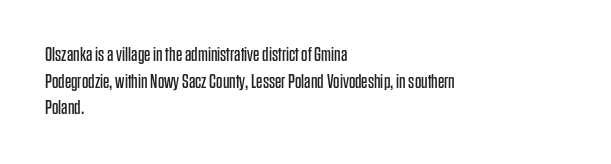
Q: Is the text bold? A: No.
Q: Is the text italic (slanted)? A: No, it is upright.
Q: Is the text underlined? A: No.
Q: How is the paragraph aligned? A: Left-aligned.
Q: Is the spacing between letters normal or unusually wide? A: Normal.
Q: Is the spacing between lines tight, normal or loose? A: Normal.
